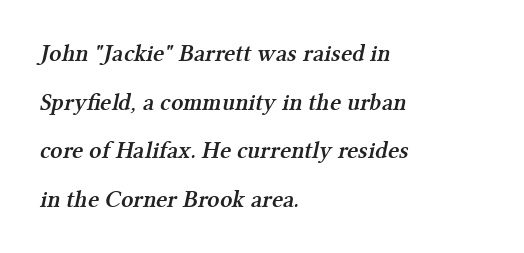
Compared with typical body copy, the letter spacing here is the same. Is the type bold? Partly — it's a semibold, heavier than regular but not fully bold. Check under the words: just untouched page. Layout note: lines flush left. The vertical gap from one line to the next is large.
